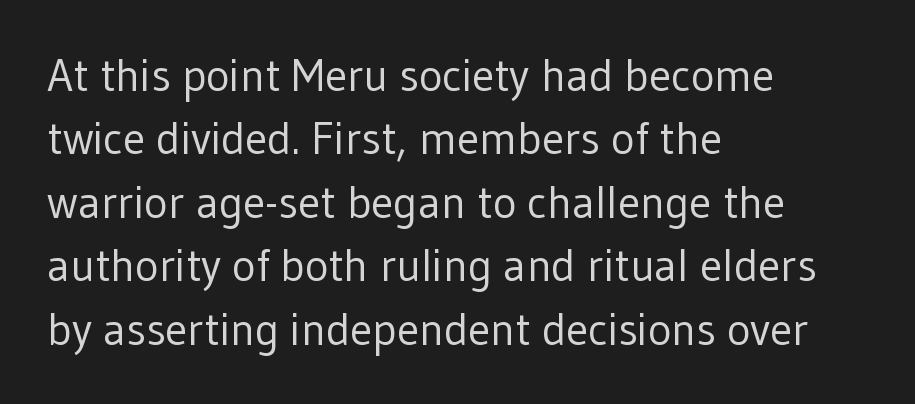
{"serif": "no", "italic": "no", "bold": "no", "weight": "regular", "width": "normal", "stroke_contrast": "low", "x_height": "medium", "monospaced": "no", "underline": "no", "align": "left", "line_spacing": "normal", "line_spacing_ratio": 1.41, "letter_spacing": "normal", "letter_spacing_em": 0.0, "glyph_px": 45}
